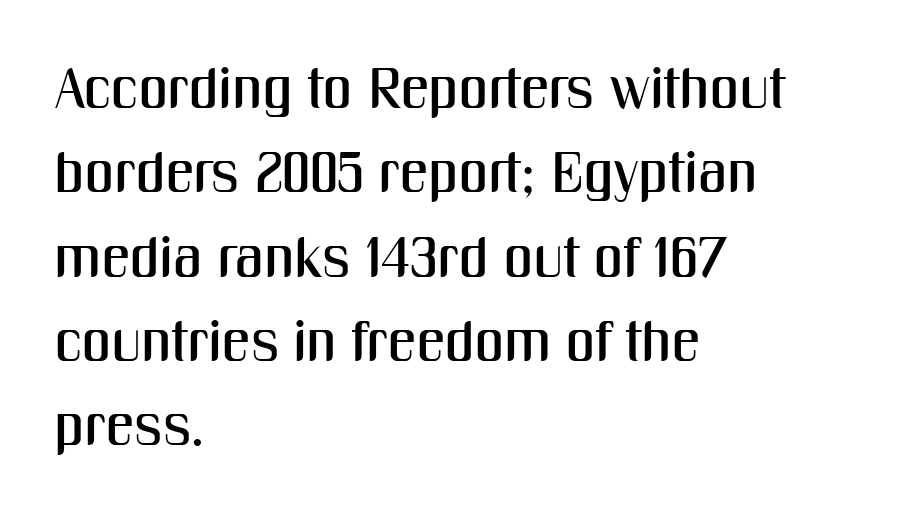
The image shows 57 px condensed sans-serif type, upright; set left-aligned, normal line spacing (1.48x), normal letter spacing, not underlined; medium stroke contrast and a medium x-height.
